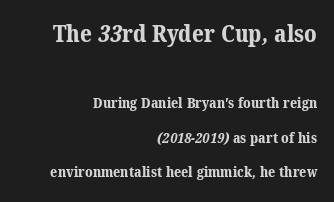
Here the glyphs are tracked normally, forming tight word shapes. Size hierarchy here favors the leading block over the trailing one. Honestly, the rows look like they've been pulled way apart. Bare-footed words on every line. A flush-right, rag-left setting is used for this passage.
